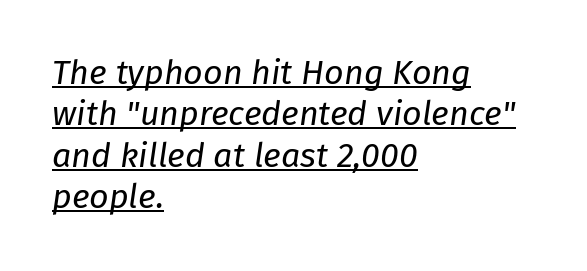
Q: Is the text bold? A: No.
Q: Is the text italic (slanted)? A: Yes, it leans right by about 8 degrees.
Q: Is the text underlined? A: Yes.
Q: How is the paragraph aligned? A: Left-aligned.
Q: Is the spacing between letters normal or unusually wide? A: Normal.
Q: Width (condensed, normal, or wide)? A: Normal.
Q: Stroke contrast? A: Low.
Q: x-height? A: Medium.
Q: Monospaced? A: No.
